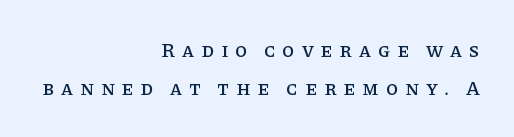
The image shows 20 px text type, upright; set right-aligned, loose line spacing (1.91x), unusually wide letter spacing (+0.34 em), not underlined.
